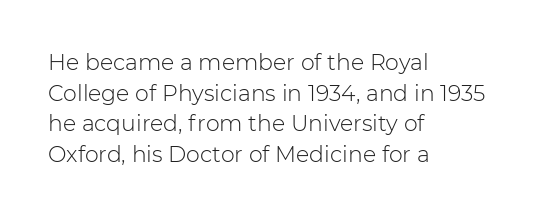
{"italic": "no", "bold": "no", "underline": "no", "align": "left", "line_spacing": "normal", "line_spacing_ratio": 1.39, "letter_spacing": "normal", "letter_spacing_em": 0.0, "glyph_px": 22}
